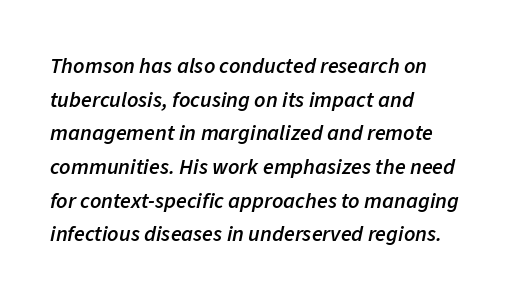
The image shows 22 px text type, italic (leaning right); set left-aligned, normal line spacing (1.53x), normal letter spacing, not underlined.
